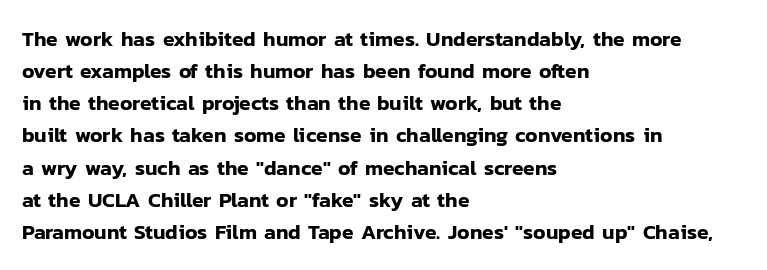
{"italic": "no", "underline": "no", "align": "left", "line_spacing": "normal", "line_spacing_ratio": 1.53, "letter_spacing": "normal", "letter_spacing_em": 0.0, "glyph_px": 21}
